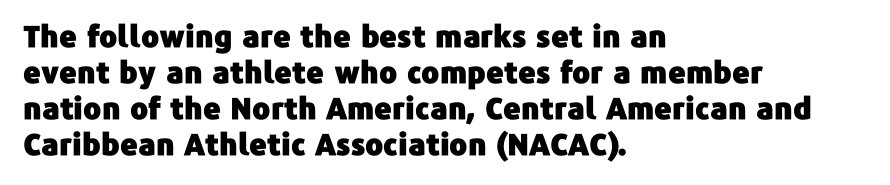
The image shows 30 px sans-serif type, upright; set left-aligned, line spacing 1.2x, normal letter spacing, not underlined; low stroke contrast and a medium x-height.
